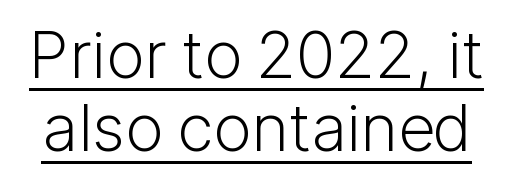
The lines are packed closely together with very little leading. Honestly, the letter spacing is just normal — you wouldn't notice it. The typeface has the unassuming heft of standard copy or less. A baseline rule has been typeset under these characters. Rendered with straight, roman letterforms.
